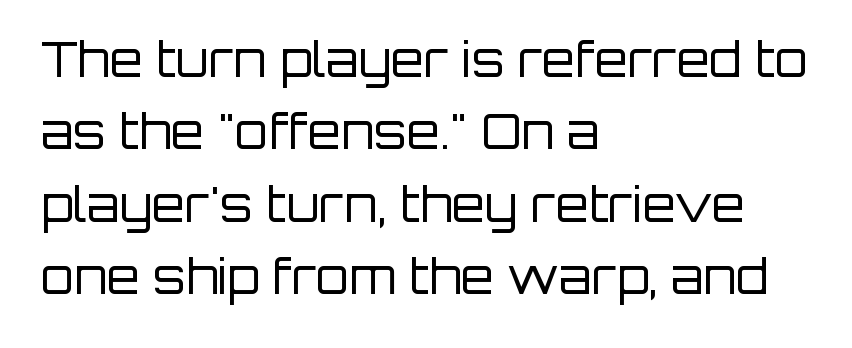
Q: Is the text bold? A: No.
Q: Is the text italic (slanted)? A: No, it is upright.
Q: Is the typeface a serif or a sans-serif typeface? A: Sans-serif.
Q: Is the text underlined? A: No.
Q: How is the paragraph aligned? A: Left-aligned.
Q: Is the spacing between letters normal or unusually wide? A: Normal.
Q: Is the spacing between lines tight, normal or loose? A: Normal.
Q: Width (condensed, normal, or wide)? A: Normal.
Q: Stroke contrast? A: Low.
Q: x-height? A: Large.
Q: Monospaced? A: No.
